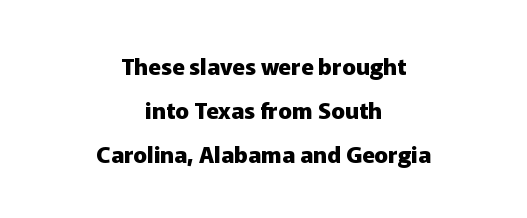
Every character sits straight up, as roman type does. The designer dialed line spacing up above the default. Has an underline been added? It has not. Both edges are ragged and mirror each other, which tells us the setting is centered. Does extra space separate the letters? No, they use regular spacing.
